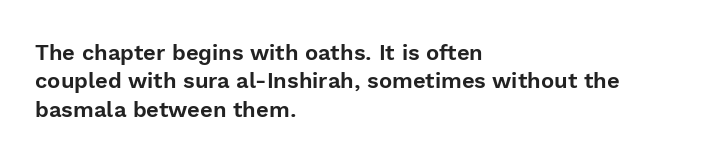
{"italic": "no", "underline": "no", "align": "left", "line_spacing": "normal", "line_spacing_ratio": 1.29, "letter_spacing": "normal", "letter_spacing_em": 0.0, "glyph_px": 22}
